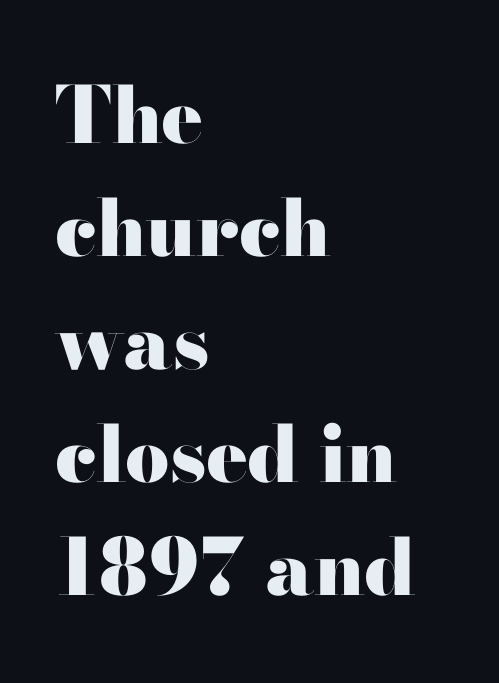
Q: Is the text bold? A: Yes.
Q: Is the text italic (slanted)? A: No, it is upright.
Q: Is the typeface a serif or a sans-serif typeface? A: Serif.
Q: Is the text underlined? A: No.
Q: How is the paragraph aligned? A: Left-aligned.
Q: Is the spacing between letters normal or unusually wide? A: Normal.
Q: Is the spacing between lines tight, normal or loose? A: Normal.
Q: Width (condensed, normal, or wide)? A: Wide.
Q: Stroke contrast? A: High.
Q: x-height? A: Small.
Q: Monospaced? A: No.
